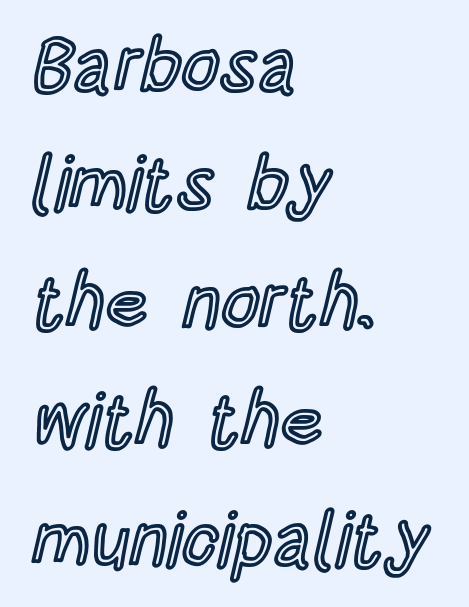
{"width": "condensed", "x_height": "large", "monospaced": "no", "underline": "no", "align": "left", "line_spacing": "normal", "line_spacing_ratio": 1.58, "letter_spacing": "normal", "letter_spacing_em": 0.0, "glyph_px": 75}
